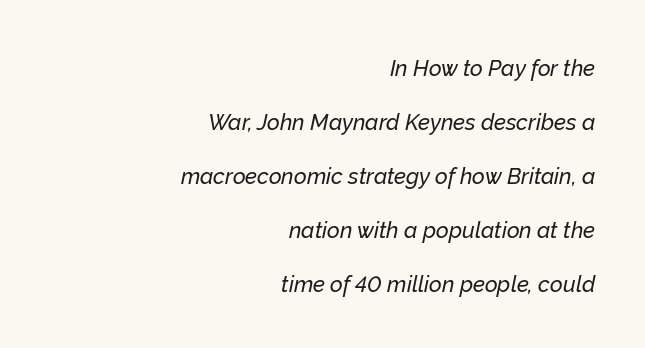
The image shows 22 px text type, italic (leaning right); set right-aligned, loose line spacing (2.45x), normal letter spacing, not underlined.
